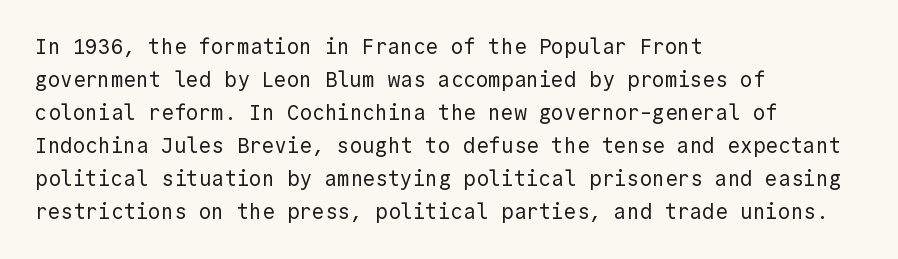
The image shows 21 px text type, upright; set left-aligned, normal line spacing (1.57x), normal letter spacing, not underlined.
